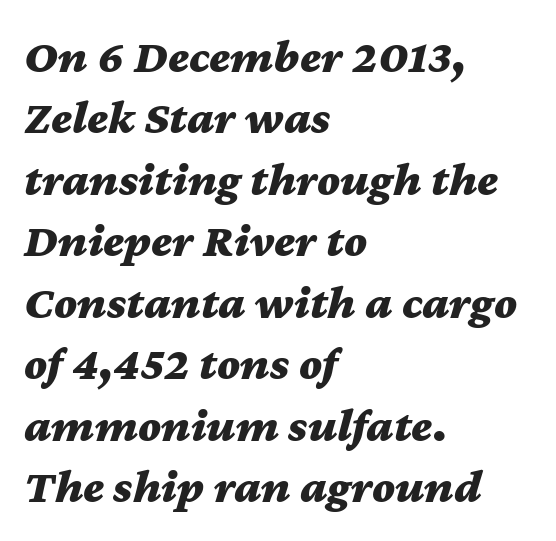
Q: Is the text bold? A: Yes.
Q: Is the text italic (slanted)? A: Yes, it leans right by about 12 degrees.
Q: Is the text underlined? A: No.
Q: How is the paragraph aligned? A: Left-aligned.
Q: Is the spacing between letters normal or unusually wide? A: Normal.
Q: Is the spacing between lines tight, normal or loose? A: Normal.
Q: Width (condensed, normal, or wide)? A: Wide.
Q: Stroke contrast? A: Medium.
Q: x-height? A: Medium.
Q: Monospaced? A: No.
